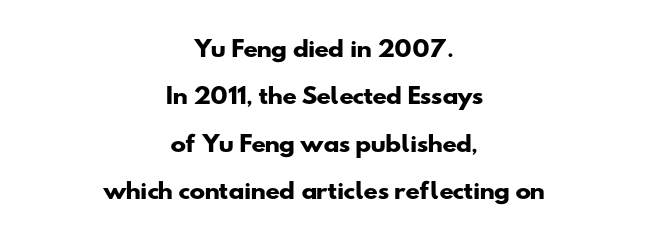
{"bold": "yes", "underline": "no", "align": "center", "line_spacing": "loose", "line_spacing_ratio": 2.26, "letter_spacing": "normal", "letter_spacing_em": 0.0, "glyph_px": 21}
